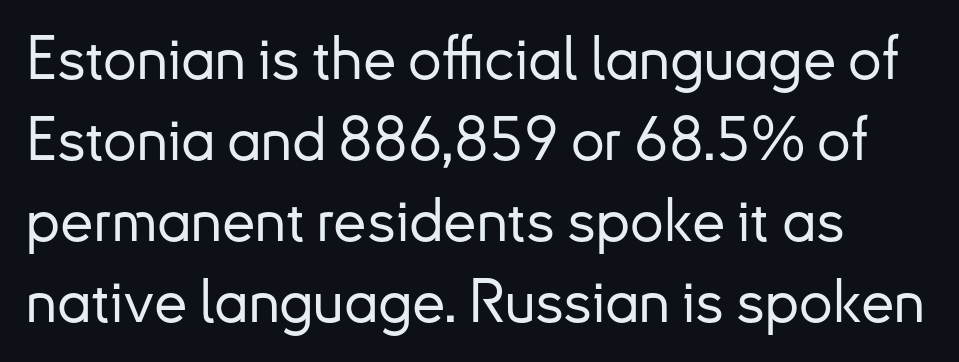
Notice how the stems are strictly vertical — no italics here. This block has exactly the height ordinary leading produces. In terms of letterspacing, this is plain default setting. Character widths vary here, with narrow letters taking less room than wide ones. Grotesque or geometric, the face here clearly has no serifs.
